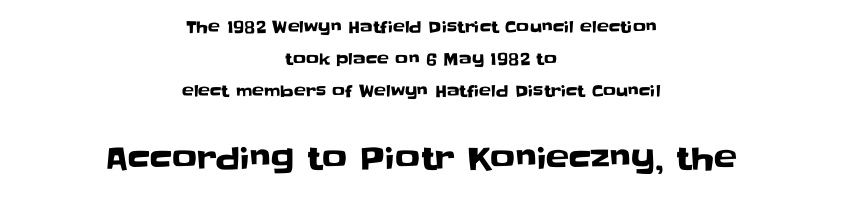
The lower block of text is set noticeably larger than the block above it. In terms of letterform style, serifs are entirely absent. The type sits square on the baseline with zero lean. Honestly, the rows look like they've been pulled way apart. The paragraph has two soft edges and a firm central axis.
